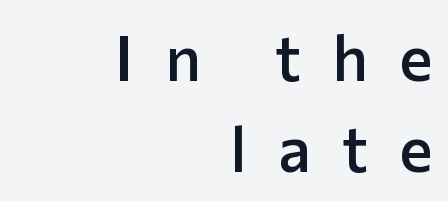
The image shows 63 px semibold sans-serif type, upright; set right-aligned, normal line spacing (1.44x), unusually wide letter spacing (+0.49 em), not underlined; low stroke contrast and a medium x-height.
